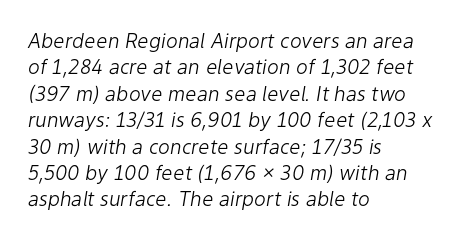
{"italic": "yes", "lean": "right", "slant_degrees": 9, "bold": "no", "underline": "no", "align": "left", "line_spacing": "normal", "line_spacing_ratio": 1.32, "letter_spacing": "normal", "letter_spacing_em": 0.0, "glyph_px": 20}
